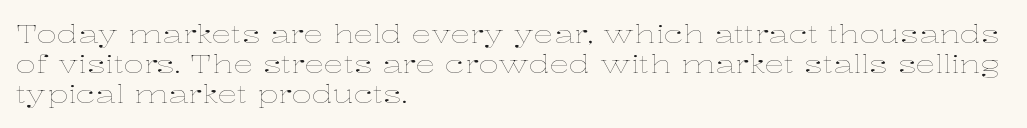
{"italic": "no", "bold": "no", "underline": "no", "align": "left", "line_spacing_ratio": 1.21, "letter_spacing": "normal", "letter_spacing_em": 0.0, "glyph_px": 25}
